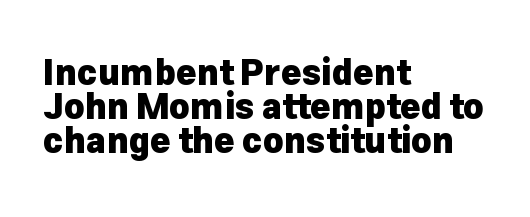
Q: Is the text bold? A: Yes.
Q: Is the text italic (slanted)? A: No, it is upright.
Q: Is the typeface a serif or a sans-serif typeface? A: Sans-serif.
Q: Is the text underlined? A: No.
Q: How is the paragraph aligned? A: Left-aligned.
Q: Is the spacing between letters normal or unusually wide? A: Normal.
Q: Is the spacing between lines tight, normal or loose? A: Tight.
Q: Width (condensed, normal, or wide)? A: Normal.
Q: Stroke contrast? A: Low.
Q: x-height? A: Medium.
Q: Monospaced? A: No.
